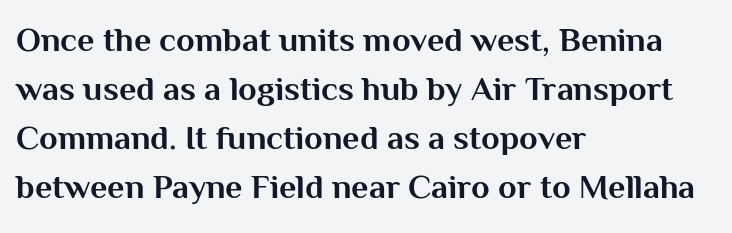
Q: Is the text bold? A: Yes.
Q: Is the text italic (slanted)? A: No, it is upright.
Q: Is the typeface a serif or a sans-serif typeface? A: Sans-serif.
Q: Is the text underlined? A: No.
Q: How is the paragraph aligned? A: Left-aligned.
Q: Is the spacing between letters normal or unusually wide? A: Normal.
Q: Is the spacing between lines tight, normal or loose? A: Normal.
Q: Width (condensed, normal, or wide)? A: Normal.
Q: Stroke contrast? A: Medium.
Q: x-height? A: Medium.
Q: Monospaced? A: No.
